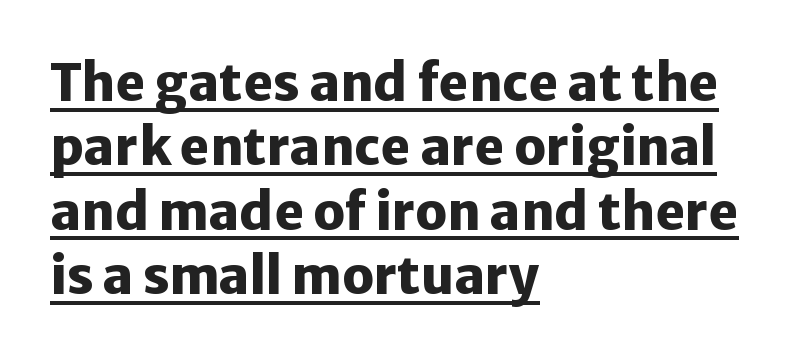
The image shows 51 px heavy sans-serif type, upright; set left-aligned, normal line spacing (1.26x), normal letter spacing, underlined; low stroke contrast and a medium x-height.
